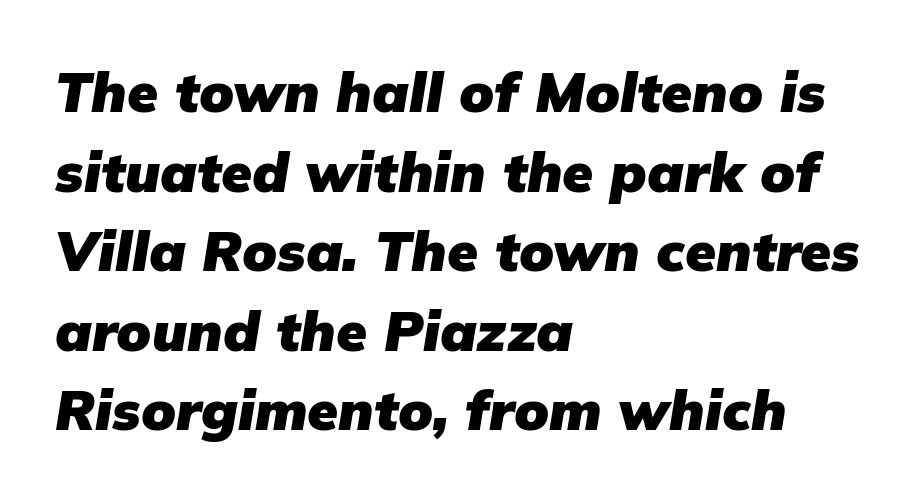
The image shows 56 px heavy type, italic (leaning right); set left-aligned, normal line spacing (1.42x), normal letter spacing, not underlined; low stroke contrast and a medium x-height.
